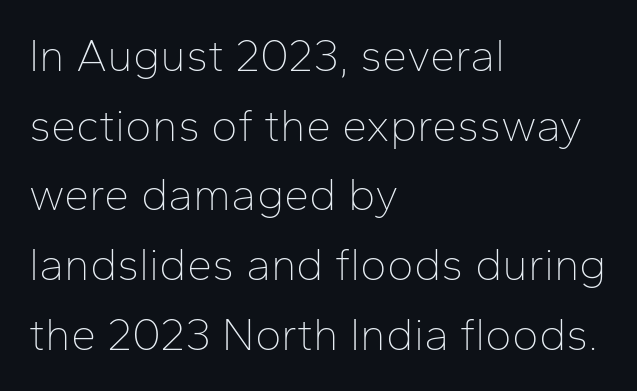
Leading matches the norm, producing a regular column. This rendering uses left alignment, leaving the right contour irregular. The weight tops out at a normal text grade. Is the letter spacing exaggerated? No — it looks like the ordinary default. A typesetter would mark this as roman, not italic.
